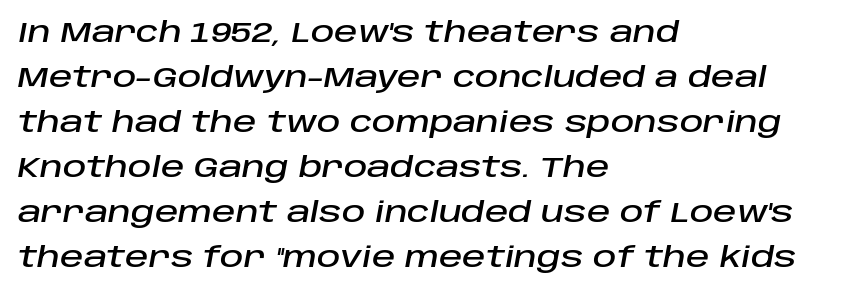
The image shows 29 px text type, italic (leaning right); set left-aligned, normal line spacing (1.55x), normal letter spacing, not underlined; low stroke contrast and a large x-height.
